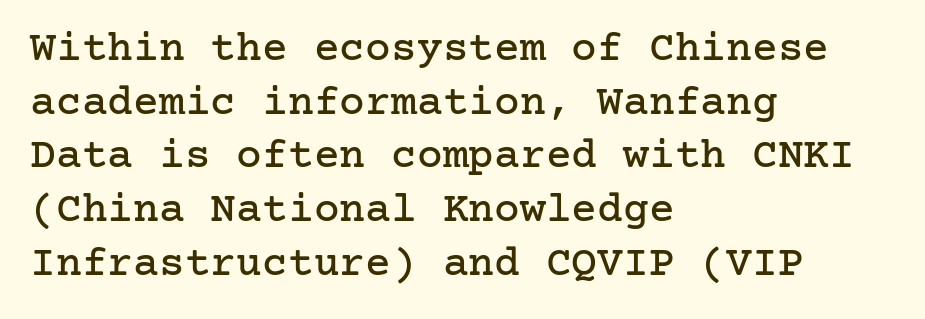
{"serif": "yes", "italic": "no", "width": "normal", "stroke_contrast": "low", "x_height": "medium", "underline": "no", "align": "left", "line_spacing": "normal", "line_spacing_ratio": 1.25, "letter_spacing": "normal", "letter_spacing_em": 0.0, "glyph_px": 43}
